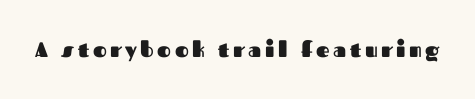
{"italic": "no", "bold": "yes", "underline": "no", "glyph_px": 21}
